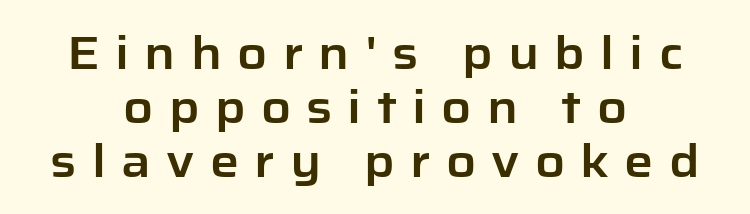
{"serif": "no", "italic": "no", "width": "normal", "stroke_contrast": "low", "x_height": "medium", "monospaced": "no", "underline": "no", "align": "center", "line_spacing_ratio": 1.17, "letter_spacing": "wide", "letter_spacing_em": 0.33, "glyph_px": 46}
